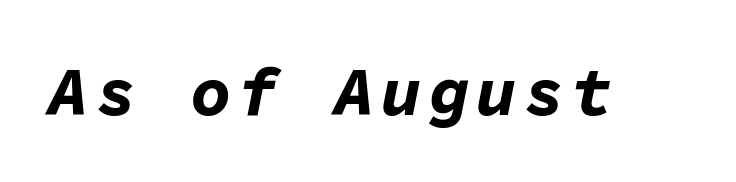
Q: Is the text bold? A: Yes.
Q: Is the text italic (slanted)? A: Yes, it leans right by about 11 degrees.
Q: Is the text underlined? A: No.
Q: Width (condensed, normal, or wide)? A: Normal.
Q: Stroke contrast? A: Low.
Q: x-height? A: Medium.
Q: Monospaced? A: Yes.
